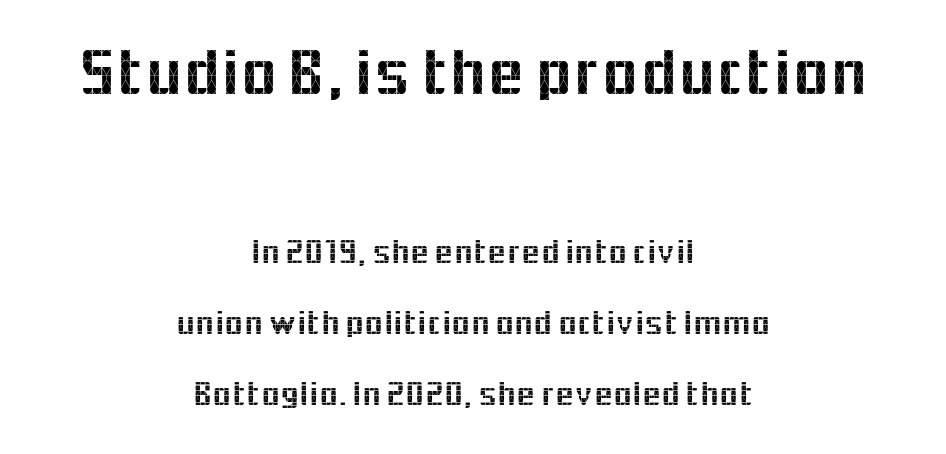
{"serif": "no", "italic": "no", "width": "normal", "x_height": "medium", "monospaced": "no", "underline": "no", "align": "center", "line_spacing": "loose", "line_spacing_ratio": 2.09, "letter_spacing": "normal", "letter_spacing_em": 0.0, "larger_block": "first", "size_ratio": 1.97, "glyph_px": 67}
